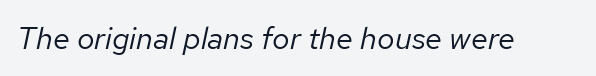
{"italic": "yes", "lean": "right", "slant_degrees": 12, "bold": "no", "weight": "regular", "width": "normal", "stroke_contrast": "low", "x_height": "medium", "monospaced": "no", "underline": "no", "letter_spacing": "normal", "letter_spacing_em": 0.0, "glyph_px": 31}
